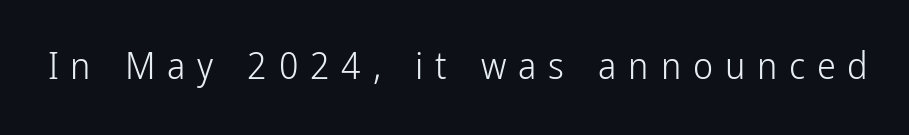
{"serif": "no", "italic": "no", "bold": "no", "weight": "light", "width": "condensed", "stroke_contrast": "low", "x_height": "medium", "monospaced": "no", "underline": "no", "letter_spacing": "wide", "letter_spacing_em": 0.31, "glyph_px": 38}
